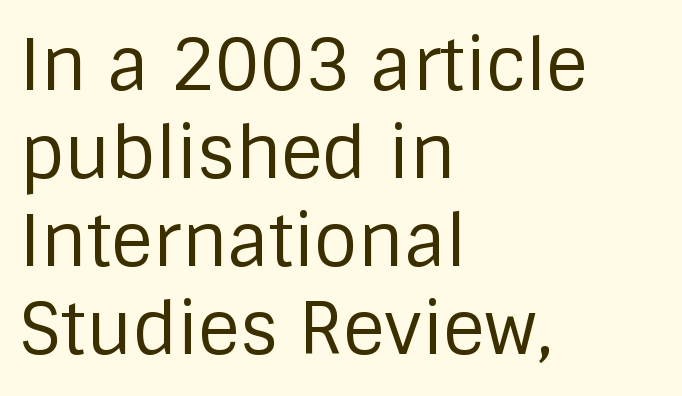
{"serif": "no", "italic": "no", "bold": "no", "weight": "regular", "width": "normal", "stroke_contrast": "low", "x_height": "large", "monospaced": "no", "underline": "no", "align": "left", "line_spacing_ratio": 1.24, "letter_spacing": "normal", "letter_spacing_em": 0.0, "glyph_px": 71}
